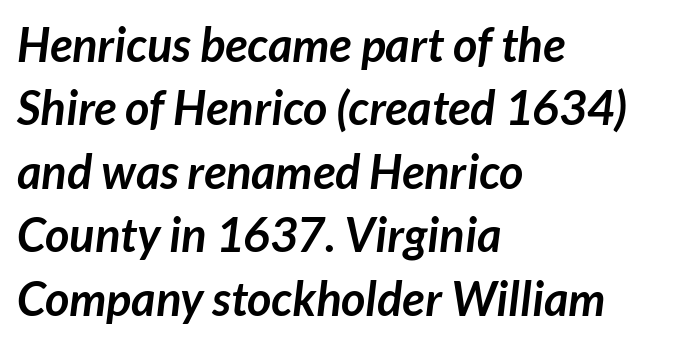
{"serif": "no", "bold": "yes", "weight": "semibold", "width": "normal", "stroke_contrast": "low", "x_height": "medium", "monospaced": "no", "underline": "no", "align": "left", "line_spacing": "normal", "line_spacing_ratio": 1.35, "letter_spacing": "normal", "letter_spacing_em": 0.0, "glyph_px": 47}
